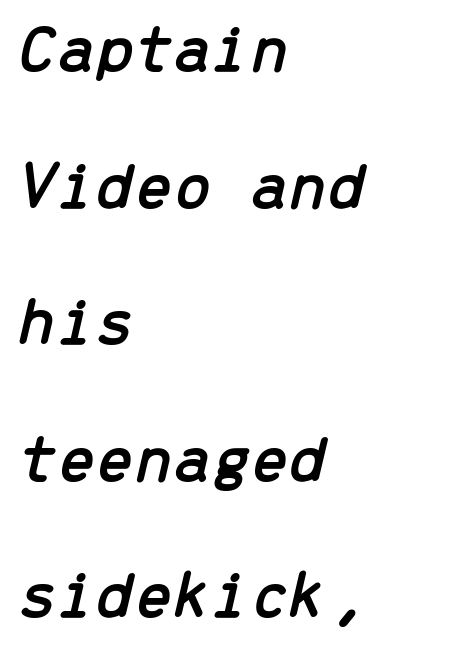
Q: Is the text italic (slanted)? A: Yes, it leans right by about 13 degrees.
Q: Is the text underlined? A: No.
Q: How is the paragraph aligned? A: Left-aligned.
Q: Is the spacing between letters normal or unusually wide? A: Normal.
Q: Is the spacing between lines tight, normal or loose? A: Loose.
Q: Width (condensed, normal, or wide)? A: Normal.
Q: Stroke contrast? A: Low.
Q: x-height? A: Medium.
Q: Monospaced? A: Yes.
